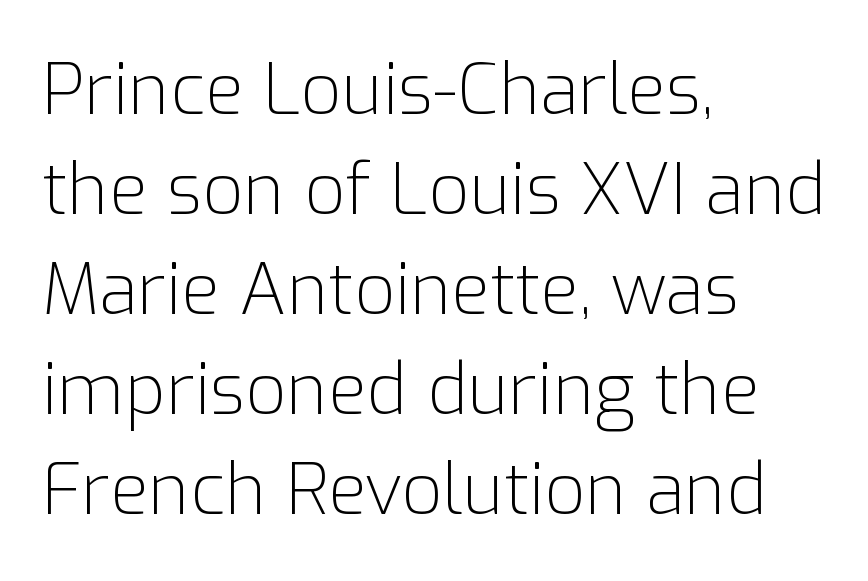
{"serif": "no", "italic": "no", "bold": "no", "weight": "light", "width": "normal", "stroke_contrast": "low", "x_height": "medium", "monospaced": "no", "underline": "no", "align": "left", "line_spacing": "normal", "line_spacing_ratio": 1.41, "letter_spacing": "normal", "letter_spacing_em": 0.0, "glyph_px": 71}
